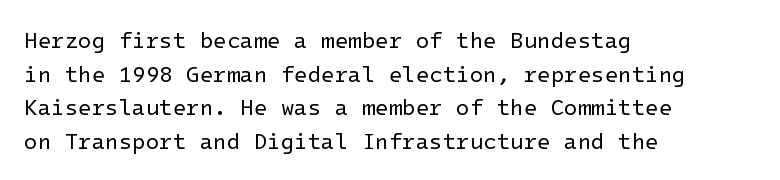
Q: Is the text bold? A: No.
Q: Is the text italic (slanted)? A: No, it is upright.
Q: Is the text underlined? A: No.
Q: How is the paragraph aligned? A: Left-aligned.
Q: Is the spacing between letters normal or unusually wide? A: Normal.
Q: Is the spacing between lines tight, normal or loose? A: Normal.
